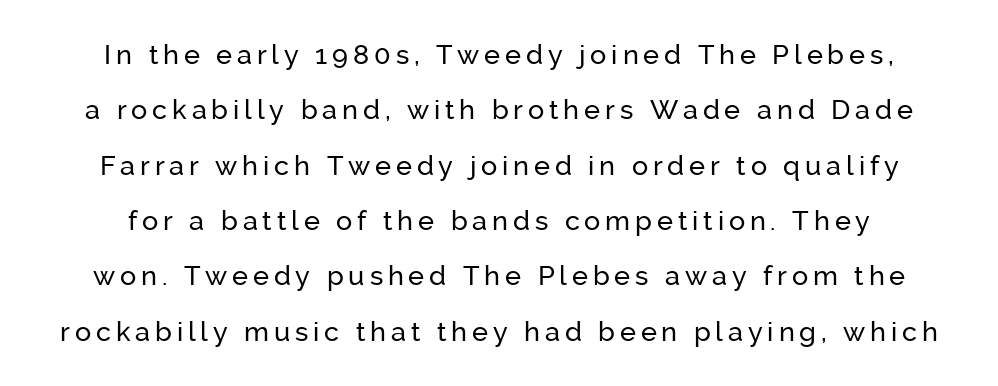
Words float on clear page, feet unadorned. Rendered with straight, roman letterforms. Does the leading feel generous? Absolutely, it's lavish.
